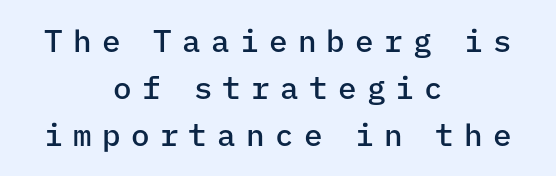
{"serif": "no", "italic": "no", "bold": "semi", "weight": "semibold", "width": "normal", "stroke_contrast": "low", "x_height": "medium", "monospaced": "yes", "underline": "no", "align": "center", "line_spacing": "normal", "line_spacing_ratio": 1.52, "letter_spacing": "wide", "letter_spacing_em": 0.33, "glyph_px": 31}
